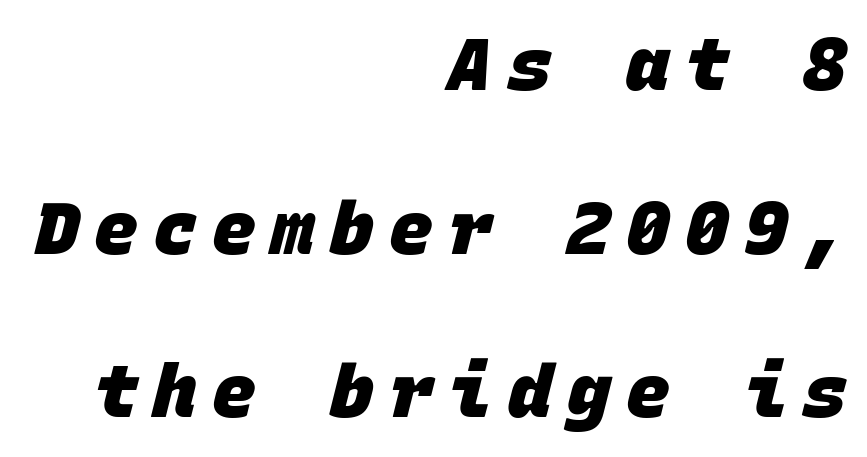
Q: Is the text bold? A: Yes.
Q: Is the typeface a serif or a sans-serif typeface? A: Sans-serif.
Q: Is the text underlined? A: No.
Q: How is the paragraph aligned? A: Right-aligned.
Q: Is the spacing between letters normal or unusually wide? A: Unusually wide.
Q: Is the spacing between lines tight, normal or loose? A: Loose.
Q: Width (condensed, normal, or wide)? A: Normal.
Q: Stroke contrast? A: Low.
Q: x-height? A: Large.
Q: Monospaced? A: Yes.
